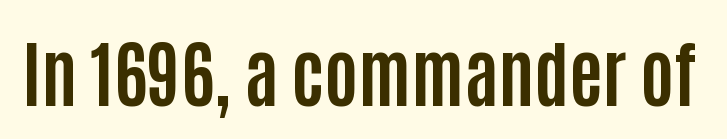
Q: Is the text bold? A: Yes.
Q: Is the text italic (slanted)? A: No, it is upright.
Q: Is the typeface a serif or a sans-serif typeface? A: Sans-serif.
Q: Is the text underlined? A: No.
Q: Is the spacing between letters normal or unusually wide? A: Normal.
Q: Width (condensed, normal, or wide)? A: Condensed.
Q: Stroke contrast? A: Low.
Q: x-height? A: Large.
Q: Monospaced? A: No.
